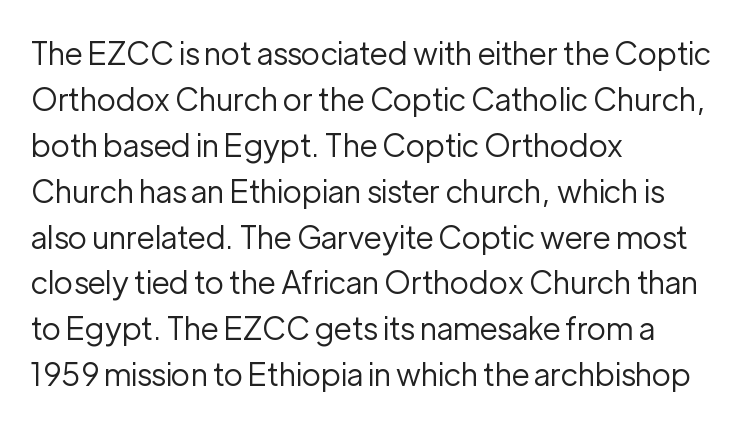
Layout note: lines flush left. The line texture is even and compact thanks to regular tracking. Note: no serifs on the glyphs. A normal amount of white space separates one row of letters from the next. The letters look calm and open, with moderate or lighter stems.
